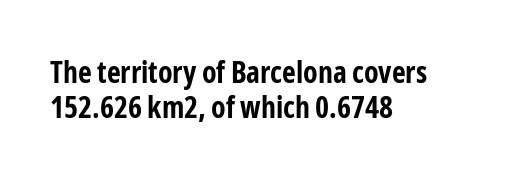
{"serif": "no", "italic": "no", "bold": "yes", "weight": "bold", "width": "condensed", "stroke_contrast": "low", "x_height": "medium", "monospaced": "no", "underline": "no", "align": "left", "line_spacing_ratio": 1.18, "letter_spacing": "normal", "letter_spacing_em": 0.0, "glyph_px": 30}
